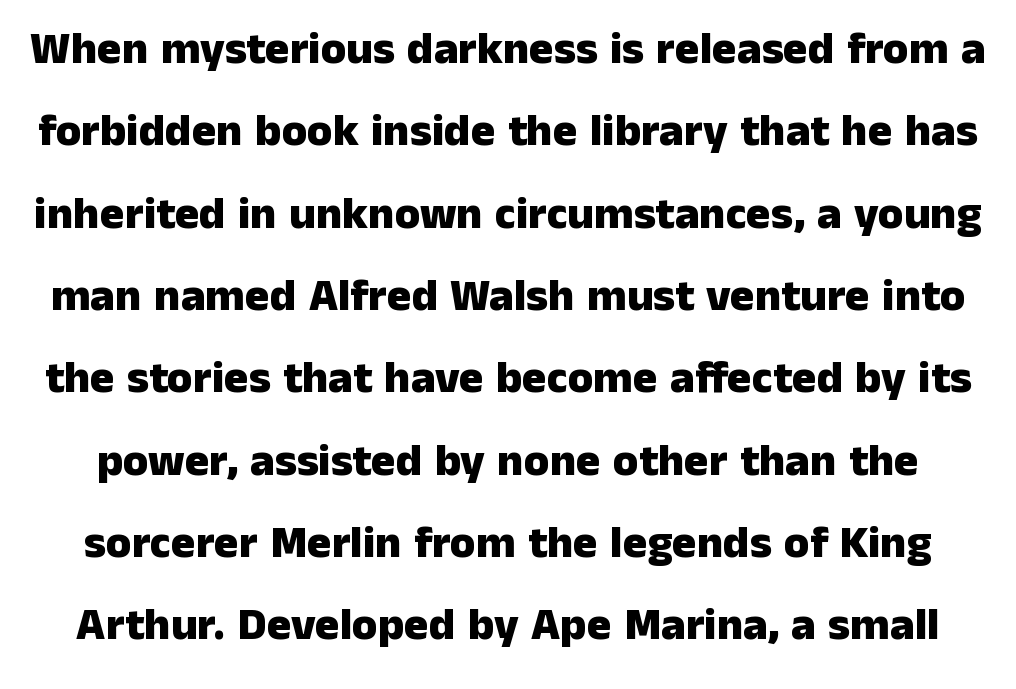
Proportional: the letters do not fall into vertical columns. Inter-character spacing is left at the font's built-in metrics. Stroke thickness is high; the sample reads as a true bold. The area under the type is left untouched.
